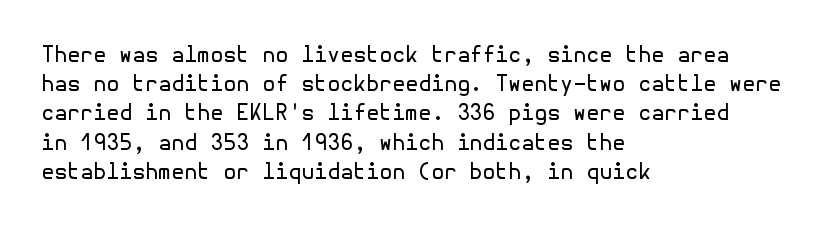
{"italic": "no", "bold": "no", "underline": "no", "align": "left", "line_spacing": "normal", "line_spacing_ratio": 1.39, "letter_spacing": "normal", "letter_spacing_em": 0.0, "glyph_px": 21}
